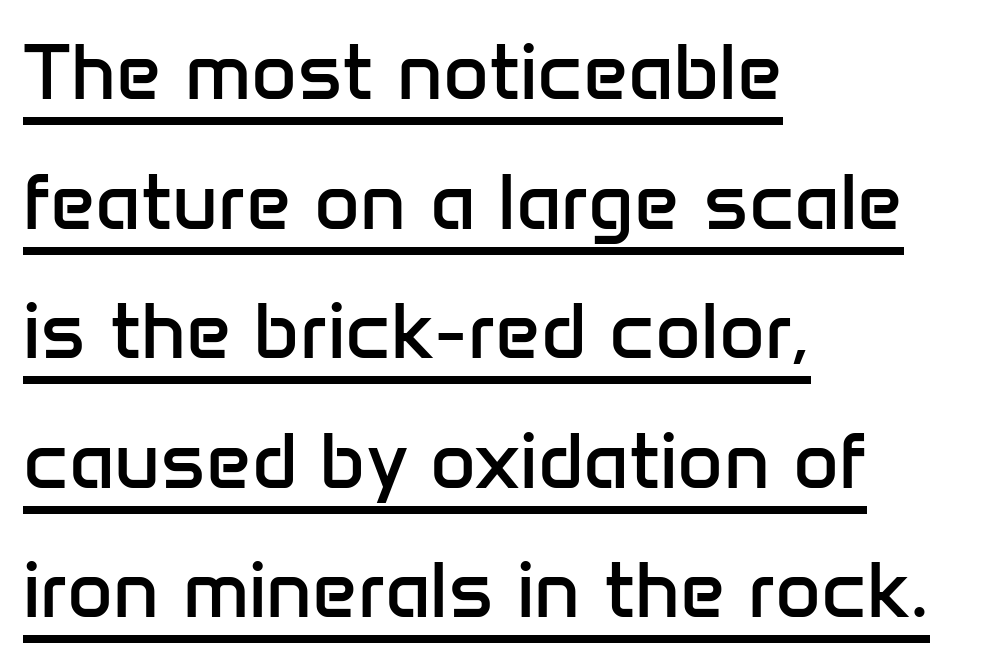
Letters have the restrained weight of plain body copy at most. Left-aligned paragraph, ragged on the right. Character widths vary here, with narrow letters taking less room than wide ones. Each new line begins a customary step beneath the previous one. The rendered words wear a rule along their underside. When letters stand straight like this, we call the style roman or upright.
